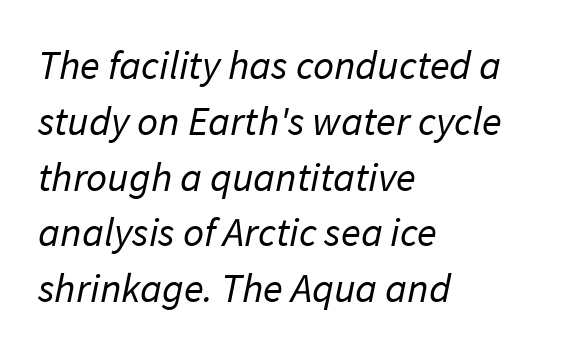
{"serif": "no", "bold": "no", "weight": "regular", "width": "normal", "stroke_contrast": "low", "x_height": "medium", "monospaced": "no", "underline": "no", "align": "left", "line_spacing": "normal", "line_spacing_ratio": 1.36, "letter_spacing": "normal", "letter_spacing_em": 0.0, "glyph_px": 41}
